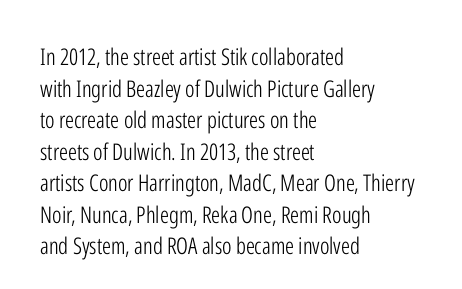
Q: Is the text bold? A: No.
Q: Is the text italic (slanted)? A: No, it is upright.
Q: Is the text underlined? A: No.
Q: How is the paragraph aligned? A: Left-aligned.
Q: Is the spacing between letters normal or unusually wide? A: Normal.
Q: Is the spacing between lines tight, normal or loose? A: Normal.
